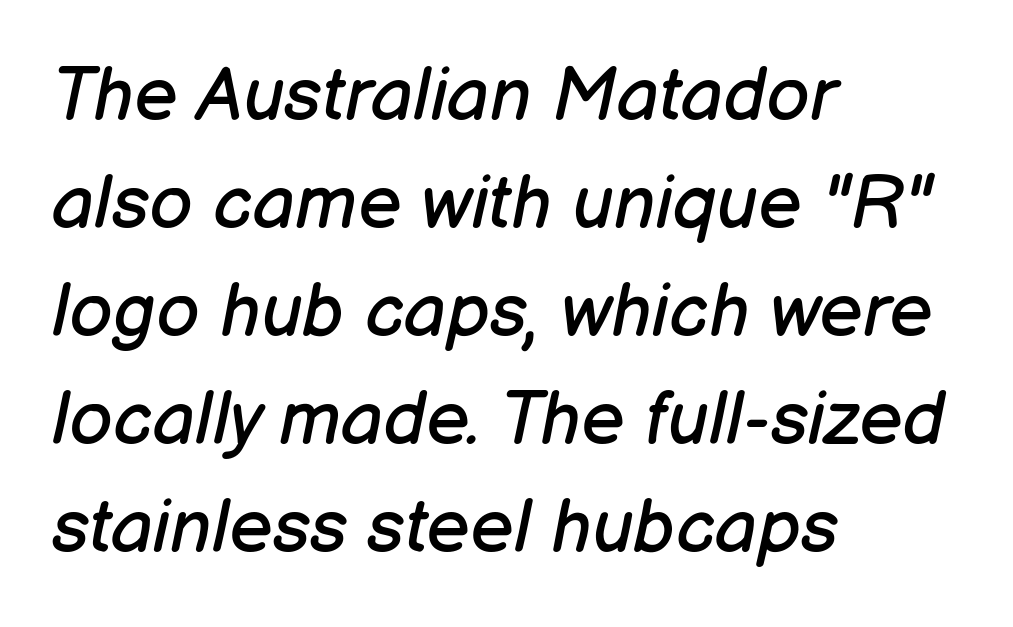
Default kerning and tracking; the words read as compact shapes. Decoration check: the copy has no underline. No heavy texture on the line: the type isn't bold. A typesetter would call this proportional, since set widths differ per character. The axis of the letterforms is tilted away from vertical. The rendering anchors every line to the left-hand side.
